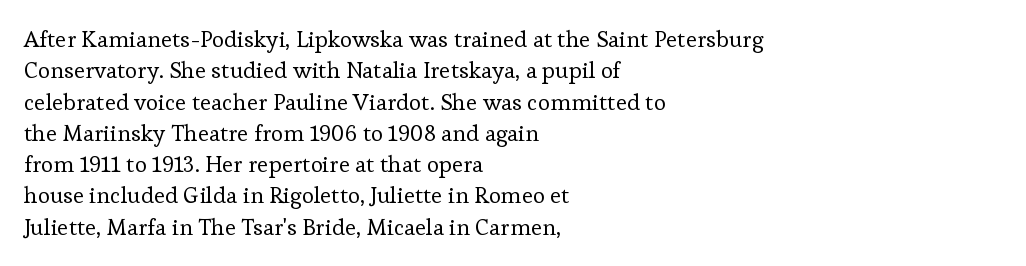
One glance says typical: line gaps are just what's usual. What stands out about the letter spacing? Nothing — it is the standard amount. This reads as an unemphasized weight, regular at the heaviest. The text block is weighted toward the left margin, trailing off unevenly rightward. Descender tails drop into unmarked territory. The specimen reads as upright at a glance.
